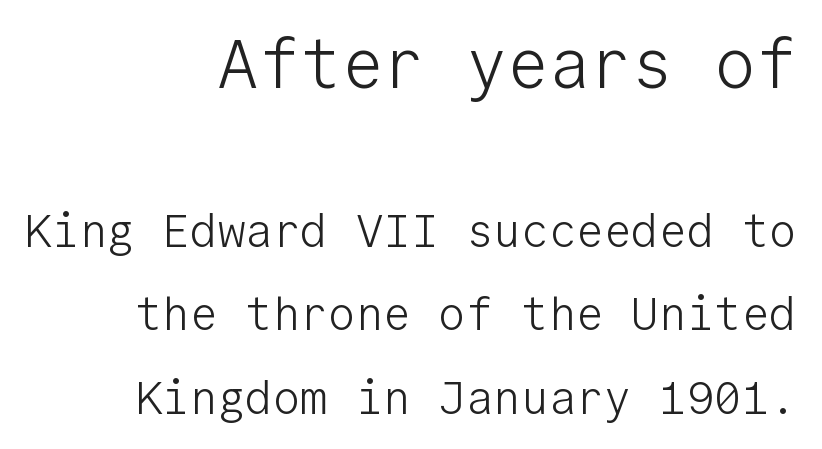
{"serif": "no", "italic": "no", "bold": "no", "weight": "light", "width": "normal", "stroke_contrast": "low", "x_height": "medium", "monospaced": "yes", "underline": "no", "align": "right", "line_spacing_ratio": 1.81, "letter_spacing": "normal", "letter_spacing_em": 0.0, "larger_block": "first", "size_ratio": 1.5, "glyph_px": 69}
